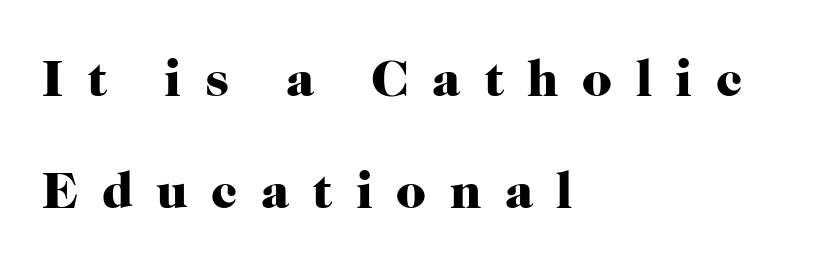
Compared with an ordinary text face, these strokes are far heavier — a full bold. Students, note that the glyphs here are deliberately spaced far apart. Left-aligned paragraph, ragged on the right. A typesetter would mark this as roman, not italic. Is this a sans? No — the strokes have serifs.
